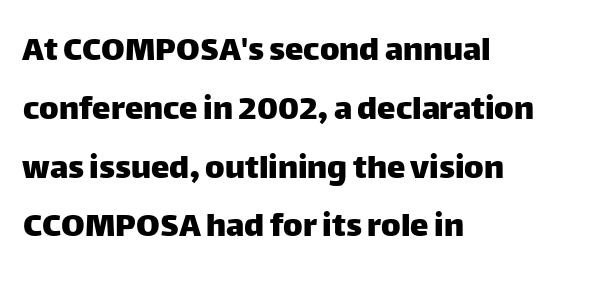
Q: Is the text italic (slanted)? A: No, it is upright.
Q: Is the typeface a serif or a sans-serif typeface? A: Sans-serif.
Q: Is the text underlined? A: No.
Q: How is the paragraph aligned? A: Left-aligned.
Q: Is the spacing between letters normal or unusually wide? A: Normal.
Q: Is the spacing between lines tight, normal or loose? A: Normal.
Q: Width (condensed, normal, or wide)? A: Normal.
Q: Stroke contrast? A: Low.
Q: x-height? A: Large.
Q: Monospaced? A: No.
